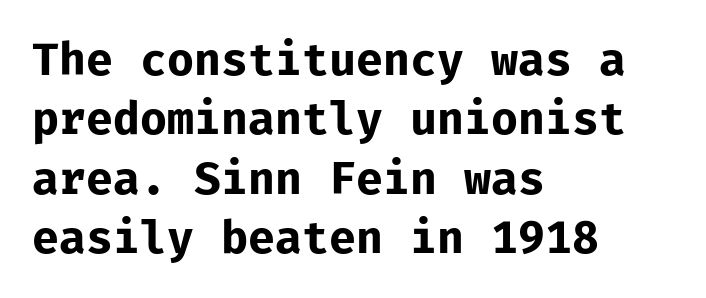
Q: Is the text bold? A: Yes.
Q: Is the text italic (slanted)? A: No, it is upright.
Q: Is the typeface a serif or a sans-serif typeface? A: Sans-serif.
Q: Is the text underlined? A: No.
Q: How is the paragraph aligned? A: Left-aligned.
Q: Is the spacing between letters normal or unusually wide? A: Normal.
Q: Is the spacing between lines tight, normal or loose? A: Normal.
Q: Width (condensed, normal, or wide)? A: Normal.
Q: Stroke contrast? A: Low.
Q: x-height? A: Medium.
Q: Monospaced? A: Yes.
